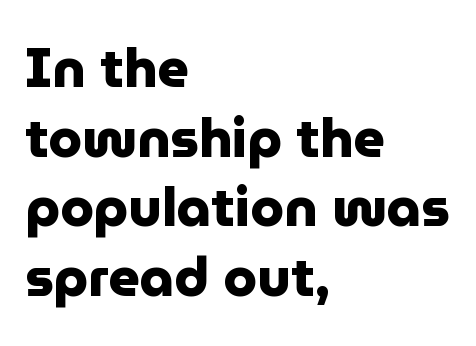
The image shows 54 px heavy sans-serif type, upright; set left-aligned, normal line spacing (1.29x), normal letter spacing, not underlined; low stroke contrast and a medium x-height.
